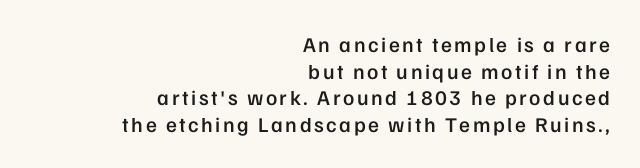
{"italic": "no", "bold": "semi", "underline": "no", "align": "right", "line_spacing": "normal", "line_spacing_ratio": 1.27, "glyph_px": 21}
